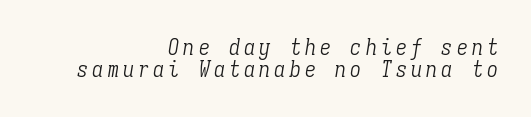
The font's italic variant was chosen for this text. How would I describe the line gaps? Narrow and economical. Line ends are locked; line starts wander. The strokes carry an ordinary text weight at most.
